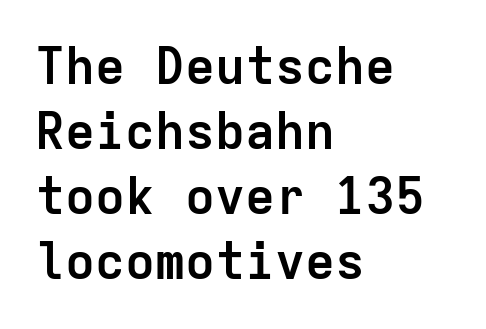
The image shows 50 px semibold sans-serif type, upright, monospaced; set left-aligned, normal line spacing (1.3x), normal letter spacing, not underlined; low stroke contrast and a medium x-height.
